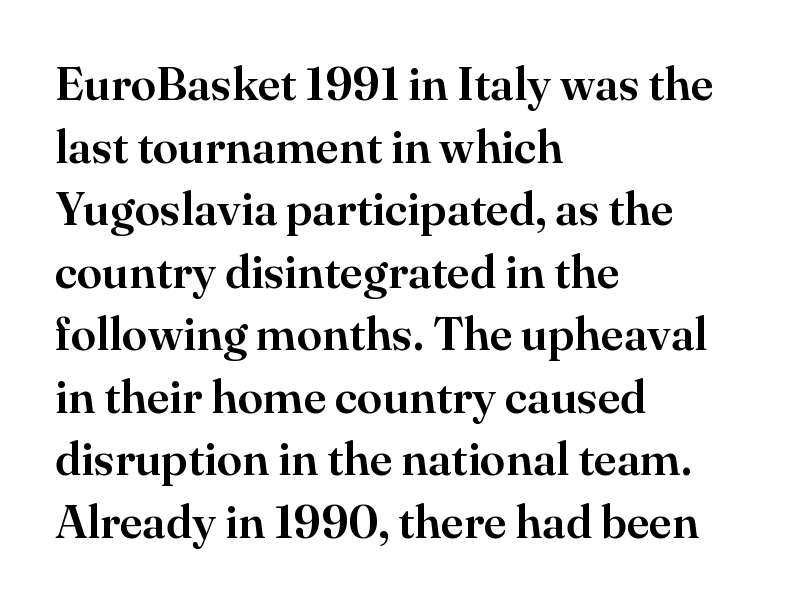
The image shows 46 px serif type, upright; set left-aligned, normal line spacing (1.36x), normal letter spacing, not underlined; high stroke contrast and a small x-height.
